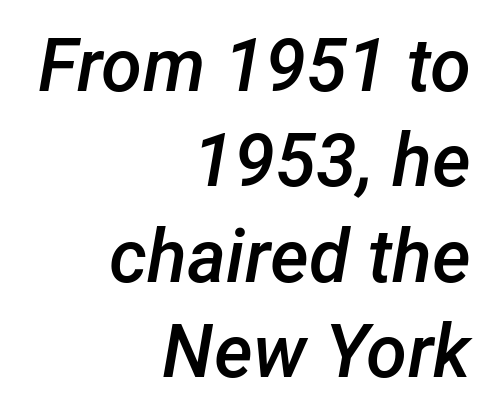
The space between consecutive lines is moderate. You could not count columns in this text — the font is proportionally spaced. Only glyphs here, with clear space below each row. The characters look somewhat weighty, a semibold short of true bold. The type is set solid horizontally, with unmodified tracking. These lines stack with their right ends in a neat column.
